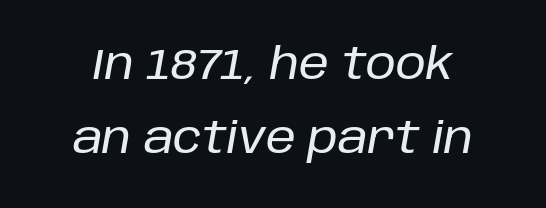
Character widths vary here, with narrow letters taking less room than wide ones. Every character sits at an angle, as italics do. This rendering features lettering with no underline. Default kerning and tracking; the words read as compact shapes.
